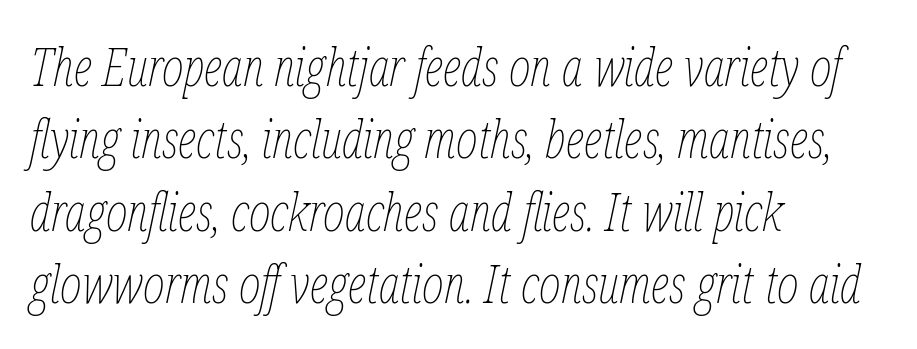
The image shows 52 px thin, condensed type, italic (leaning right); set left-aligned, normal line spacing (1.39x), normal letter spacing, not underlined; low stroke contrast and a medium x-height.
